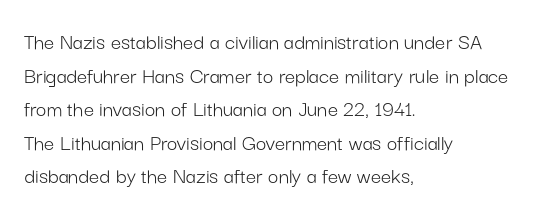
What stands out about the letter spacing? Nothing — it is the standard amount. Type without underlining. You can tell it's not italic because the verticals are truly vertical. Is there much room between lines? A standard amount, neither cramped nor airy.
